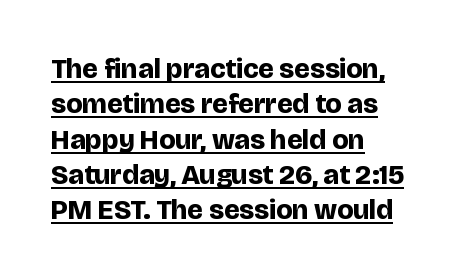
The image shows 28 px bold sans-serif type, upright; set left-aligned, normal line spacing (1.26x), normal letter spacing, underlined; low stroke contrast and a large x-height.
